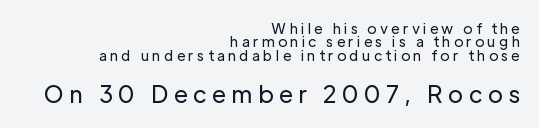
You could only call the tracking loose — the letters float apart. These lines were composed using upright roman letters. The space between consecutive lines is stingy. Glance below the letters and you will spot only blank space. These lines stack with their right ends in a neat column.
